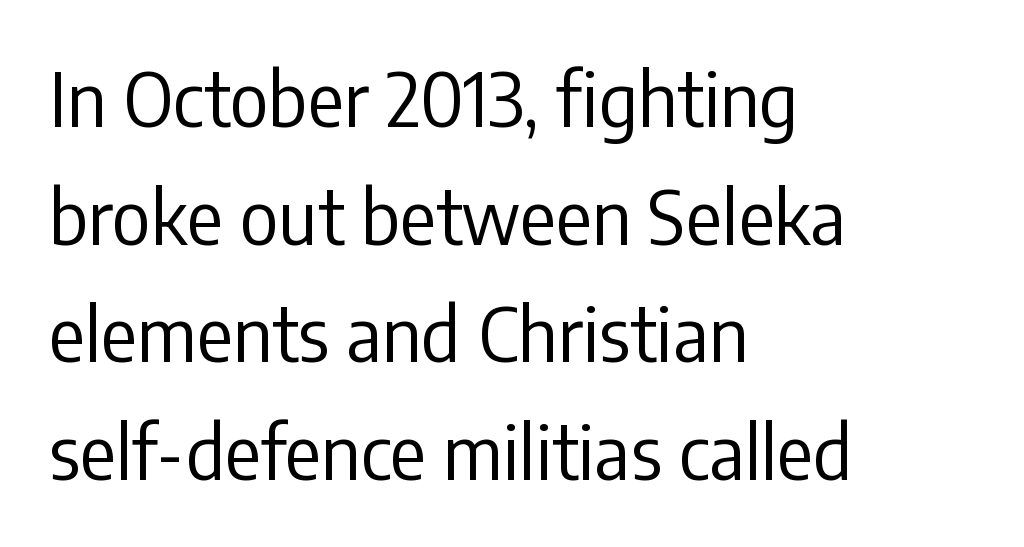
Q: Is the text bold? A: No.
Q: Is the text italic (slanted)? A: No, it is upright.
Q: Is the typeface a serif or a sans-serif typeface? A: Sans-serif.
Q: Is the text underlined? A: No.
Q: How is the paragraph aligned? A: Left-aligned.
Q: Is the spacing between letters normal or unusually wide? A: Normal.
Q: Is the spacing between lines tight, normal or loose? A: Normal.
Q: Width (condensed, normal, or wide)? A: Condensed.
Q: Stroke contrast? A: Low.
Q: x-height? A: Medium.
Q: Monospaced? A: No.
